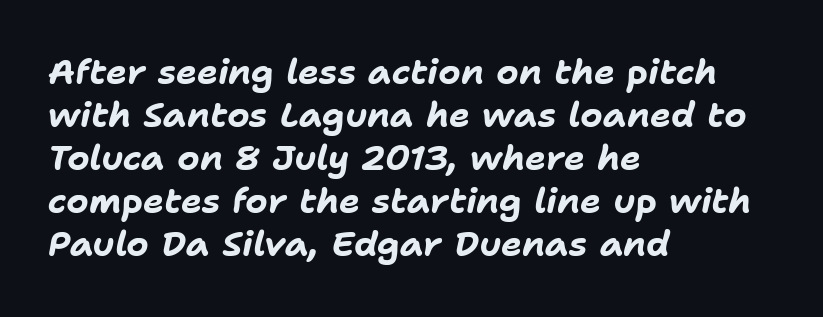
The image shows 35 px bold type, italic (leaning right); set left-aligned, line spacing 1.23x, normal letter spacing, not underlined; low stroke contrast and a medium x-height.
